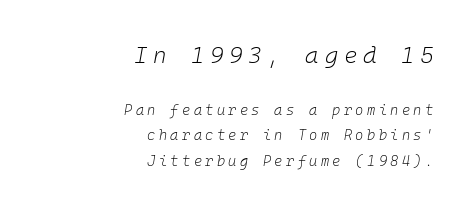
The image shows 23 px text type, italic (leaning right); set right-aligned, line spacing 1.84x, unusually wide letter spacing (+0.24 em), not underlined; the first (top) block is 1.64x larger.
